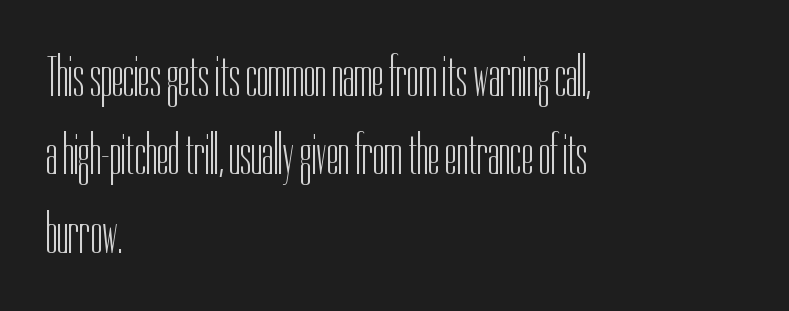
{"serif": "no", "italic": "no", "bold": "no", "weight": "light", "width": "condensed", "stroke_contrast": "low", "x_height": "medium", "monospaced": "no", "underline": "no", "align": "left", "line_spacing": "normal", "line_spacing_ratio": 1.35, "letter_spacing": "normal", "letter_spacing_em": 0.0, "glyph_px": 58}
